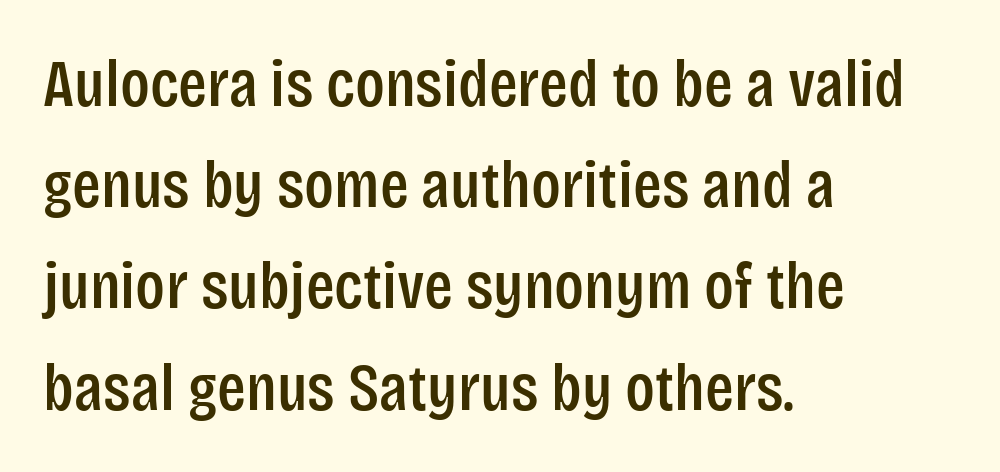
Q: Is the text italic (slanted)? A: No, it is upright.
Q: Is the typeface a serif or a sans-serif typeface? A: Sans-serif.
Q: Is the text underlined? A: No.
Q: How is the paragraph aligned? A: Left-aligned.
Q: Is the spacing between letters normal or unusually wide? A: Normal.
Q: Is the spacing between lines tight, normal or loose? A: Normal.
Q: Width (condensed, normal, or wide)? A: Condensed.
Q: Stroke contrast? A: Low.
Q: x-height? A: Large.
Q: Monospaced? A: No.
